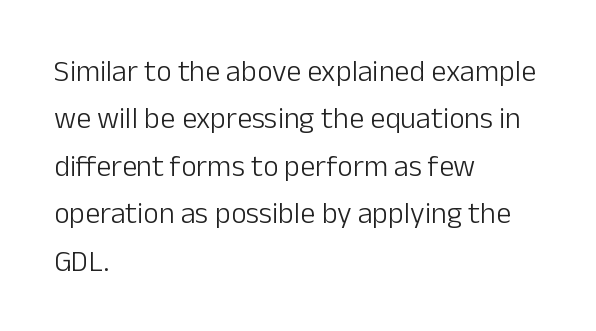
{"serif": "no", "italic": "no", "bold": "no", "weight": "light", "width": "normal", "stroke_contrast": "low", "x_height": "medium", "monospaced": "no", "underline": "no", "align": "left", "line_spacing": "normal", "line_spacing_ratio": 1.58, "letter_spacing": "normal", "letter_spacing_em": 0.0, "glyph_px": 30}
